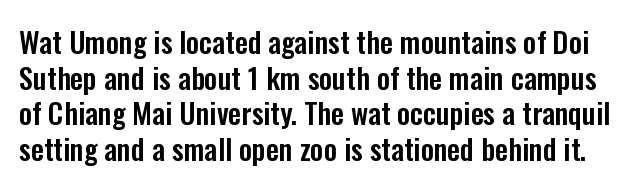
Q: Is the text italic (slanted)? A: No, it is upright.
Q: Is the typeface a serif or a sans-serif typeface? A: Sans-serif.
Q: Is the text underlined? A: No.
Q: Is the spacing between letters normal or unusually wide? A: Normal.
Q: Width (condensed, normal, or wide)? A: Condensed.
Q: Stroke contrast? A: Low.
Q: x-height? A: Medium.
Q: Monospaced? A: No.
